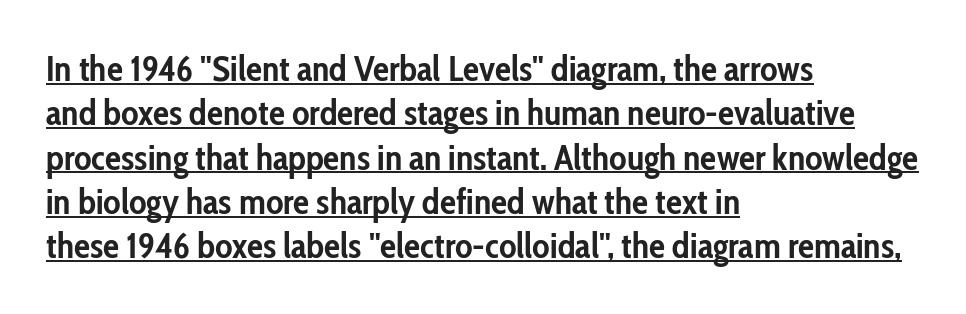
{"serif": "no", "italic": "no", "bold": "yes", "weight": "semibold", "width": "condensed", "stroke_contrast": "low", "x_height": "medium", "monospaced": "no", "underline": "yes", "align": "left", "line_spacing_ratio": 1.23, "letter_spacing": "normal", "letter_spacing_em": 0.0, "glyph_px": 36}
